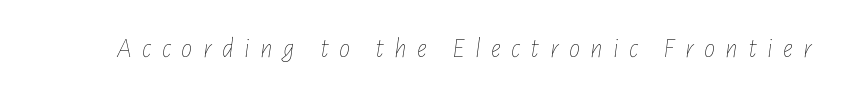
The image shows 28 px thin, condensed type, italic (leaning right); set unusually wide letter spacing (+0.37 em), not underlined; low stroke contrast and a medium x-height.
